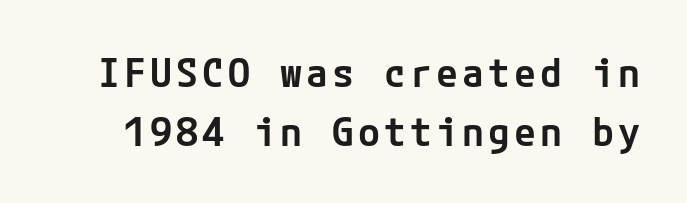
The image shows 40 px semibold sans-serif type, upright; set normal line spacing (1.47x), not underlined; low stroke contrast and a medium x-height.
